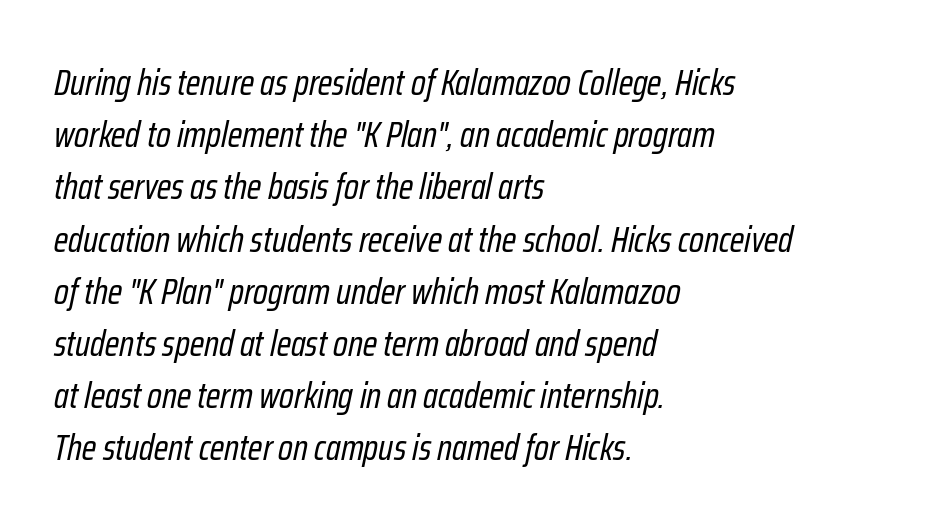
The image shows 36 px regular-weight, condensed type, italic (leaning right); set left-aligned, normal line spacing (1.45x), normal letter spacing, not underlined; low stroke contrast and a medium x-height.
